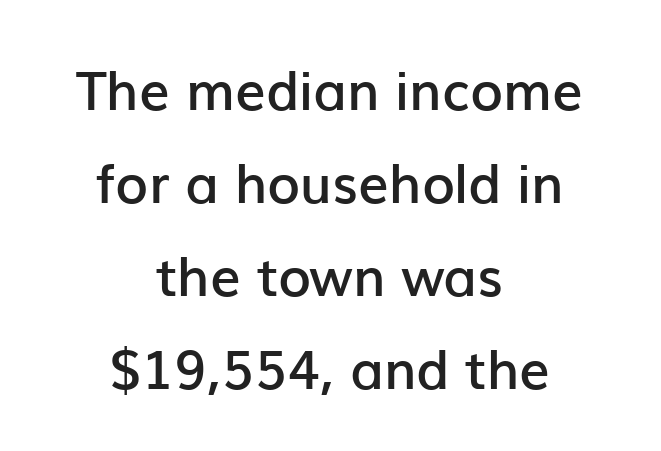
{"serif": "no", "italic": "no", "bold": "semi", "weight": "semibold", "width": "normal", "stroke_contrast": "low", "x_height": "medium", "monospaced": "no", "underline": "no", "align": "center", "line_spacing_ratio": 1.72, "letter_spacing": "normal", "letter_spacing_em": 0.0, "glyph_px": 54}
